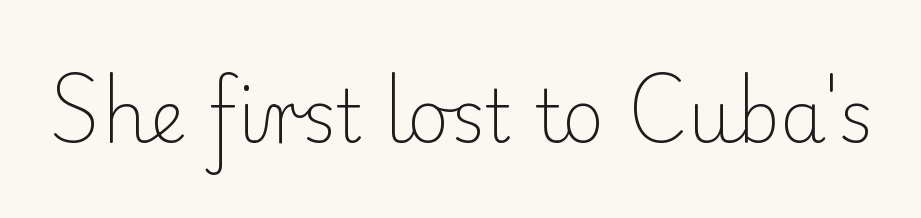
Q: Is the text bold? A: No.
Q: Is the text italic (slanted)? A: No, it is upright.
Q: Is the typeface a serif or a sans-serif typeface? A: Serif.
Q: Is the text underlined? A: No.
Q: Is the spacing between letters normal or unusually wide? A: Normal.
Q: Width (condensed, normal, or wide)? A: Normal.
Q: Stroke contrast? A: Low.
Q: x-height? A: Small.
Q: Monospaced? A: No.
